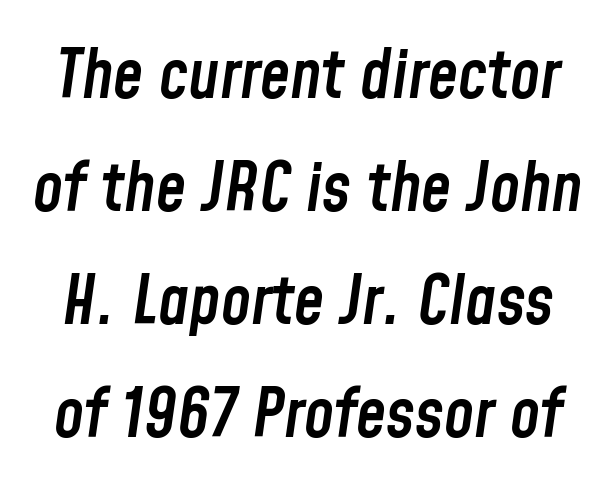
Q: Is the text bold? A: Semi-bold.
Q: Is the text italic (slanted)? A: Yes, it leans right by about 8 degrees.
Q: Is the text underlined? A: No.
Q: Is the spacing between letters normal or unusually wide? A: Normal.
Q: Is the spacing between lines tight, normal or loose? A: Normal.
Q: Width (condensed, normal, or wide)? A: Condensed.
Q: Stroke contrast? A: Low.
Q: x-height? A: Medium.
Q: Monospaced? A: No.
